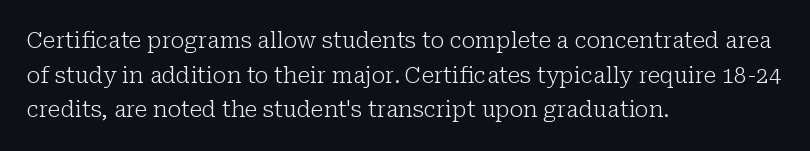
{"italic": "no", "bold": "no", "underline": "no", "align": "left", "line_spacing": "normal", "line_spacing_ratio": 1.57, "letter_spacing": "normal", "letter_spacing_em": 0.0, "glyph_px": 22}
